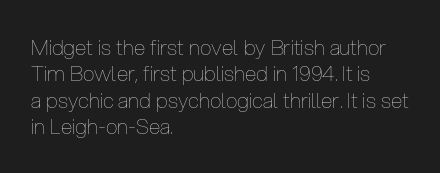
{"italic": "no", "bold": "no", "underline": "no", "align": "left", "line_spacing": "normal", "line_spacing_ratio": 1.26, "letter_spacing": "normal", "letter_spacing_em": 0.0, "glyph_px": 21}
